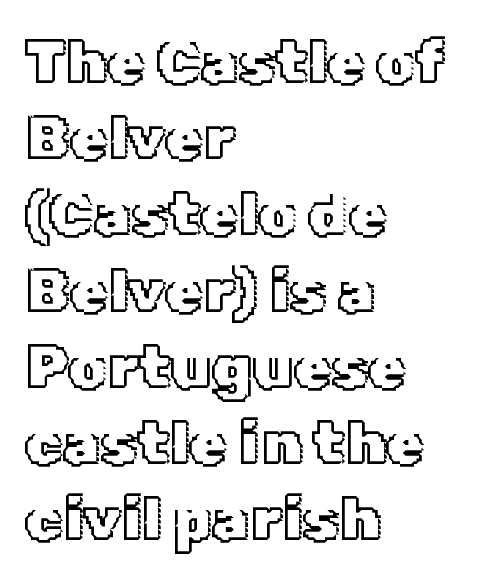
The image shows 61 px text type, upright; set left-aligned, normal line spacing (1.25x), normal letter spacing, not underlined; a medium x-height.
